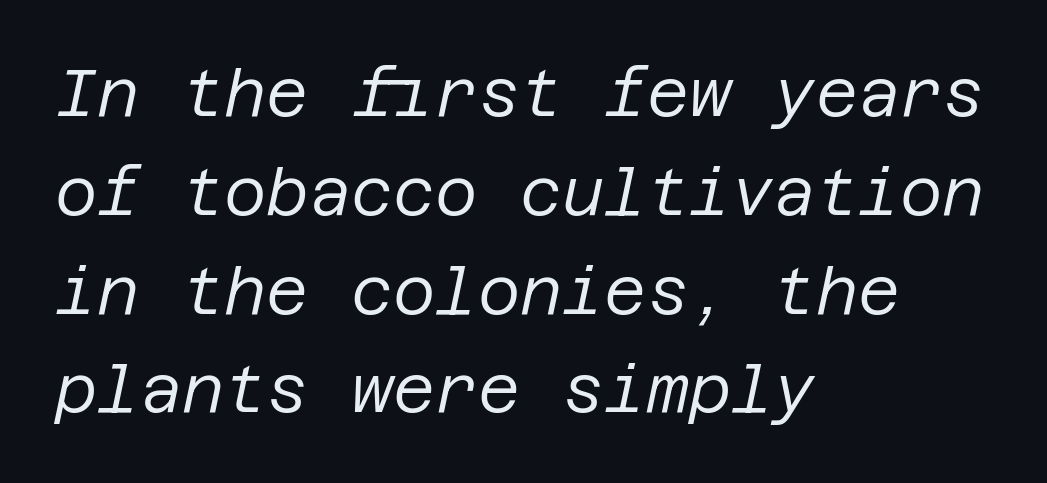
{"italic": "yes", "lean": "right", "slant_degrees": 12, "bold": "no", "weight": "regular", "width": "normal", "stroke_contrast": "low", "x_height": "large", "underline": "no", "align": "left", "line_spacing": "normal", "line_spacing_ratio": 1.52, "letter_spacing": "normal", "letter_spacing_em": 0.0, "glyph_px": 65}
